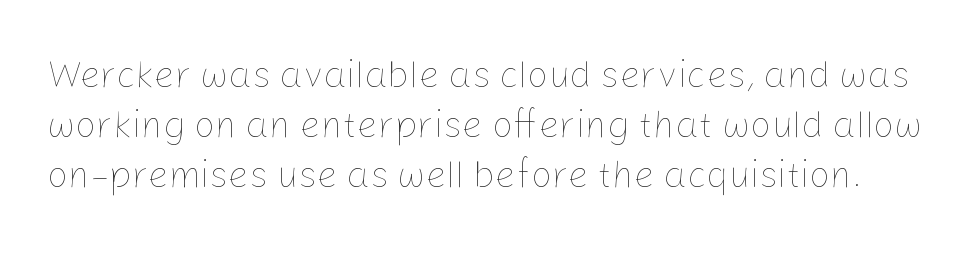
Each row of text sits above clean, open space. Here the designer chose a conventional face with non-uniform glyph widths. Tall strokes in this sample are plumb rather than angled. There is no visible air inserted between adjacent glyphs.
